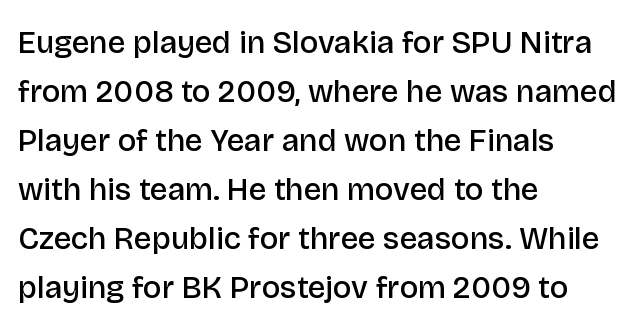
{"serif": "no", "italic": "no", "bold": "semi", "weight": "semibold", "width": "normal", "stroke_contrast": "low", "x_height": "large", "monospaced": "no", "underline": "no", "align": "left", "line_spacing": "normal", "line_spacing_ratio": 1.58, "letter_spacing": "normal", "letter_spacing_em": 0.0, "glyph_px": 31}
